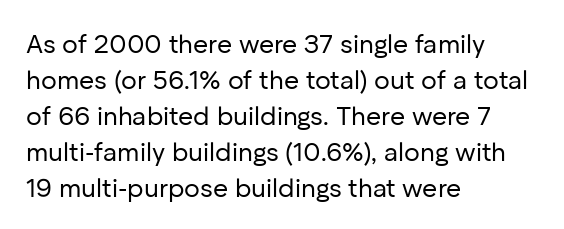
{"italic": "no", "bold": "no", "underline": "no", "align": "left", "line_spacing": "normal", "line_spacing_ratio": 1.38, "letter_spacing": "normal", "letter_spacing_em": 0.0, "glyph_px": 26}
